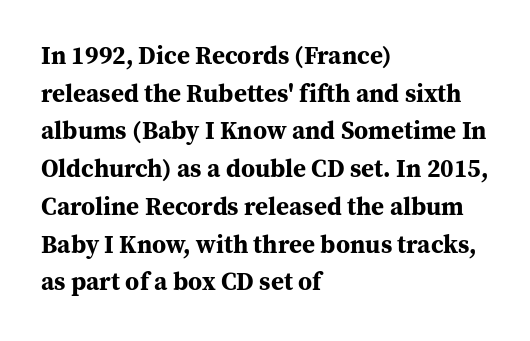
Q: Is the text bold? A: Yes.
Q: Is the text italic (slanted)? A: No, it is upright.
Q: Is the text underlined? A: No.
Q: How is the paragraph aligned? A: Left-aligned.
Q: Is the spacing between letters normal or unusually wide? A: Normal.
Q: Is the spacing between lines tight, normal or loose? A: Normal.
